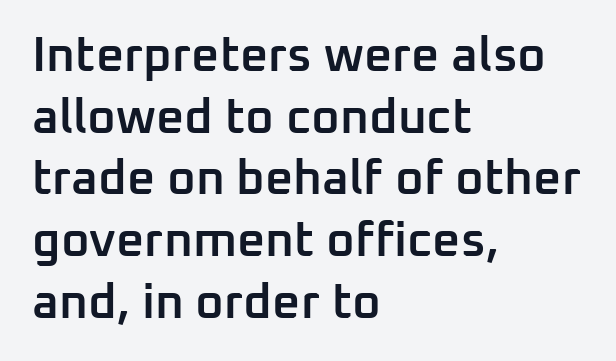
The image shows 49 px semibold sans-serif type, upright; set left-aligned, normal line spacing (1.26x), normal letter spacing, not underlined; low stroke contrast and a medium x-height.
